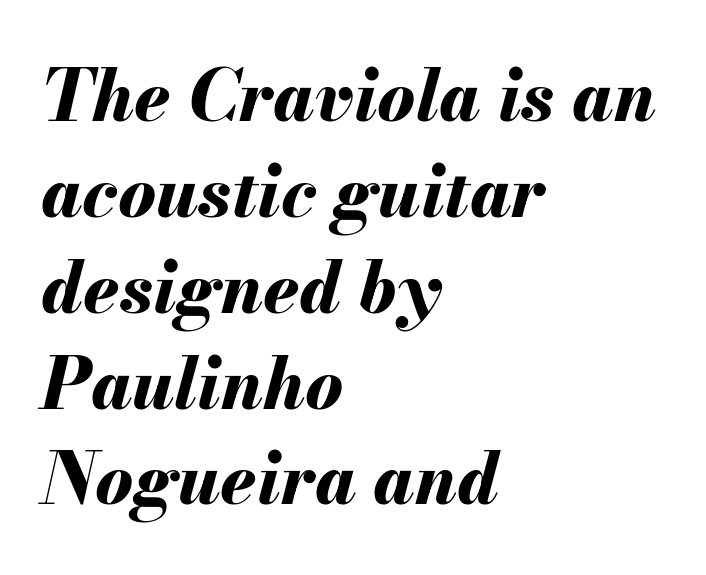
The image shows 71 px bold type, italic (leaning right); set left-aligned, normal line spacing (1.35x), normal letter spacing, not underlined; medium stroke contrast and a small x-height.
